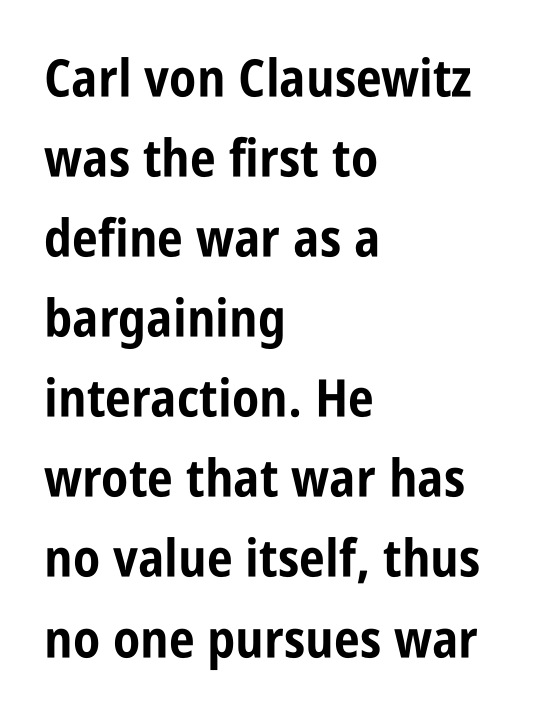
Q: Is the text bold? A: Yes.
Q: Is the text italic (slanted)? A: No, it is upright.
Q: Is the typeface a serif or a sans-serif typeface? A: Sans-serif.
Q: Is the text underlined? A: No.
Q: How is the paragraph aligned? A: Left-aligned.
Q: Is the spacing between letters normal or unusually wide? A: Normal.
Q: Is the spacing between lines tight, normal or loose? A: Normal.
Q: Width (condensed, normal, or wide)? A: Condensed.
Q: Stroke contrast? A: Low.
Q: x-height? A: Large.
Q: Monospaced? A: No.
